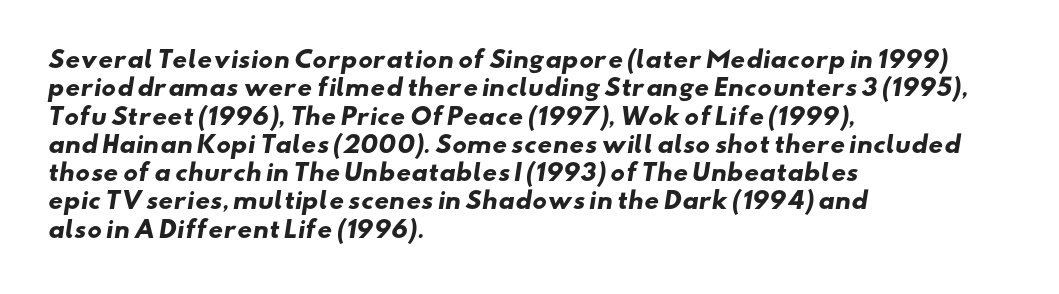
Q: Is the text bold? A: Yes.
Q: Is the text underlined? A: No.
Q: How is the paragraph aligned? A: Left-aligned.
Q: Is the spacing between letters normal or unusually wide? A: Normal.
